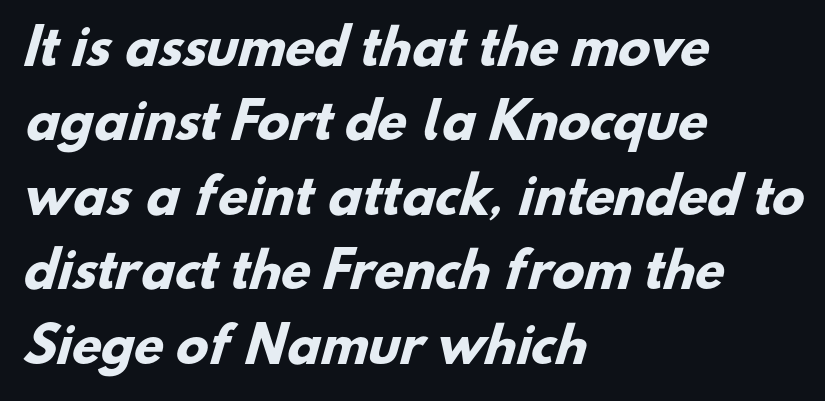
Q: Is the text bold? A: Yes.
Q: Is the typeface a serif or a sans-serif typeface? A: Sans-serif.
Q: Is the text underlined? A: No.
Q: How is the paragraph aligned? A: Left-aligned.
Q: Is the spacing between letters normal or unusually wide? A: Normal.
Q: Is the spacing between lines tight, normal or loose? A: Normal.
Q: Width (condensed, normal, or wide)? A: Normal.
Q: Stroke contrast? A: Low.
Q: x-height? A: Small.
Q: Monospaced? A: No.
